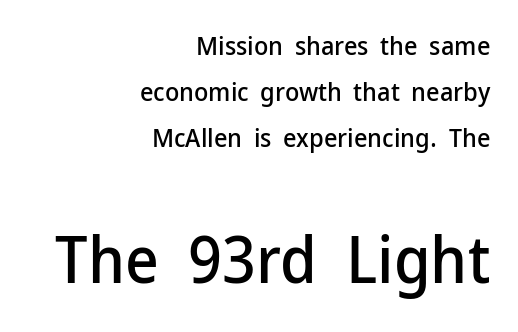
The image shows 65 px sans-serif type, upright; set right-aligned, line spacing 1.76x, normal letter spacing, not underlined; the second (bottom) block is 2.5x larger; low stroke contrast and a medium x-height.
